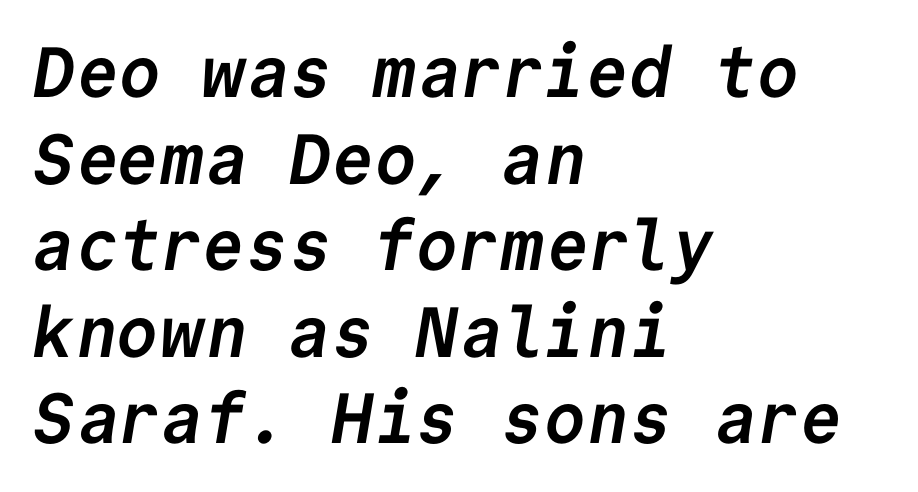
Q: Is the text bold? A: Yes.
Q: Is the typeface a serif or a sans-serif typeface? A: Sans-serif.
Q: Is the text underlined? A: No.
Q: How is the paragraph aligned? A: Left-aligned.
Q: Is the spacing between letters normal or unusually wide? A: Normal.
Q: Width (condensed, normal, or wide)? A: Normal.
Q: Stroke contrast? A: Low.
Q: x-height? A: Medium.
Q: Monospaced? A: Yes.
